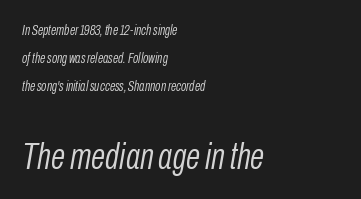
The image shows 37 px light, condensed type, italic (leaning right); set left-aligned, loose line spacing (2.0x), normal letter spacing, not underlined; the second (bottom) block is 2.64x larger; low stroke contrast and a medium x-height.
